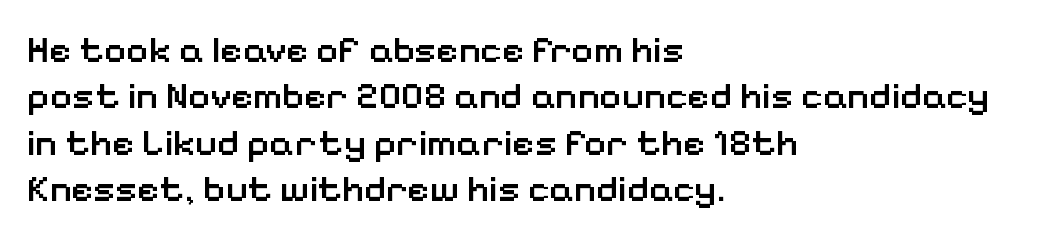
Q: Is the text bold? A: Semi-bold.
Q: Is the text italic (slanted)? A: No, it is upright.
Q: Is the typeface a serif or a sans-serif typeface? A: Sans-serif.
Q: Is the text underlined? A: No.
Q: How is the paragraph aligned? A: Left-aligned.
Q: Is the spacing between letters normal or unusually wide? A: Normal.
Q: Width (condensed, normal, or wide)? A: Normal.
Q: Stroke contrast? A: Low.
Q: x-height? A: Medium.
Q: Monospaced? A: No.
